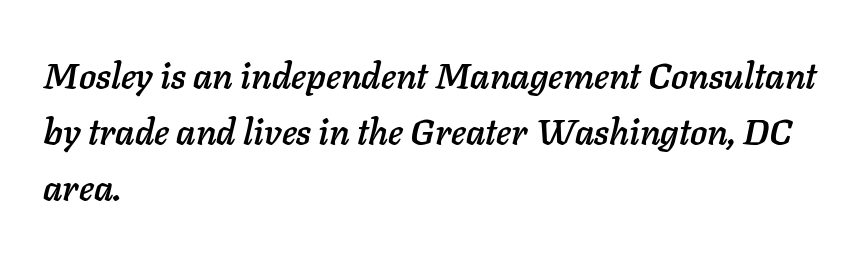
The image shows 36 px text type, italic (leaning right); set left-aligned, normal line spacing (1.55x), normal letter spacing, not underlined; low stroke contrast and a medium x-height.
